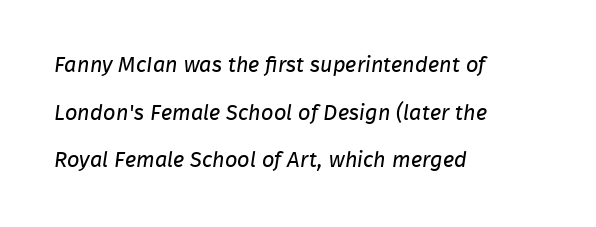
{"bold": "no", "underline": "no", "align": "left", "line_spacing": "loose", "line_spacing_ratio": 2.17, "letter_spacing": "normal", "letter_spacing_em": 0.0, "glyph_px": 22}
